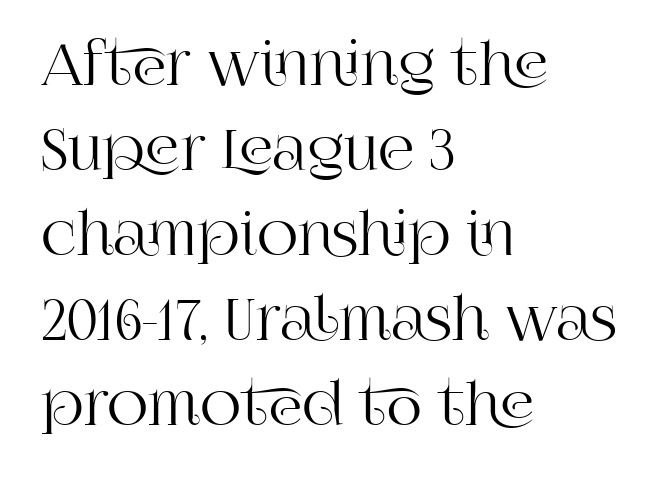
{"serif": "yes", "italic": "no", "width": "normal", "stroke_contrast": "high", "x_height": "large", "monospaced": "no", "underline": "no", "align": "left", "line_spacing": "normal", "line_spacing_ratio": 1.49, "letter_spacing": "normal", "letter_spacing_em": 0.0, "glyph_px": 57}
